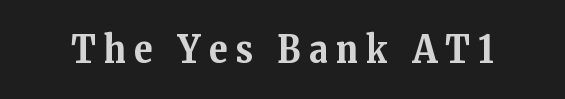
The image shows 38 px bold serif type, upright; set unusually wide letter spacing (+0.23 em), not underlined; medium stroke contrast and a medium x-height.
